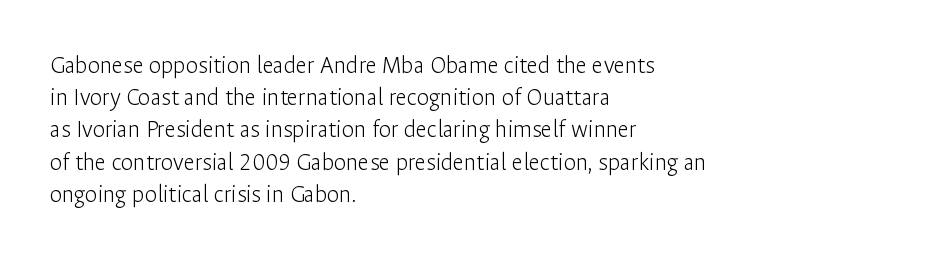
Q: Is the text bold? A: No.
Q: Is the text italic (slanted)? A: No, it is upright.
Q: Is the text underlined? A: No.
Q: How is the paragraph aligned? A: Left-aligned.
Q: Is the spacing between letters normal or unusually wide? A: Normal.
Q: Is the spacing between lines tight, normal or loose? A: Normal.
